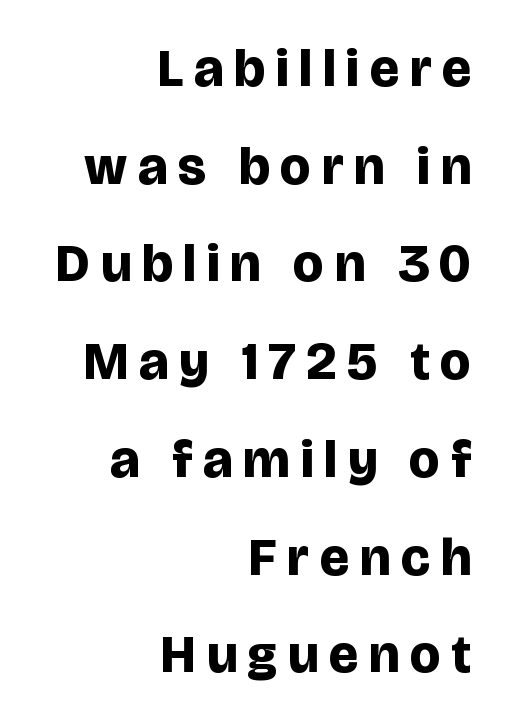
The horizontal fit of the characters is loose and conspicuously gappy. Examine the stroke ends and you'll find no serifs. It's the straight-up-and-down kind of type. I'd describe the lettering as bold — thick and assertive. The gap between lines stays unmarked. Casual observation: everything's shoved over to the right.
